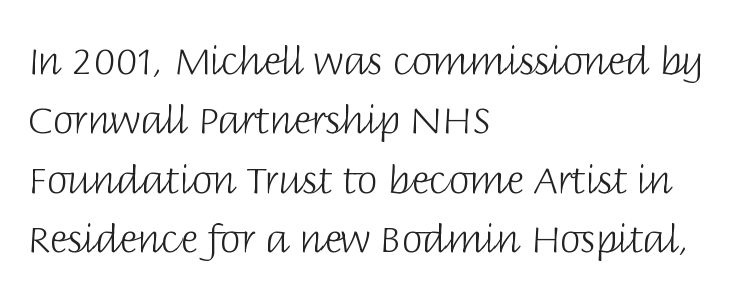
The image shows 38 px light sans-serif type, upright; set left-aligned, normal line spacing (1.56x), normal letter spacing, not underlined; low stroke contrast and a large x-height.
